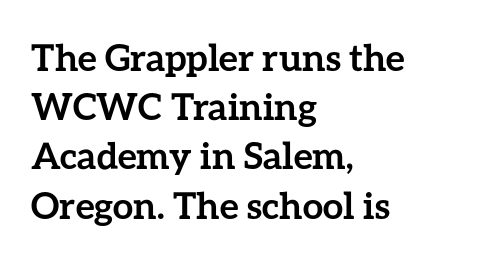
{"italic": "no", "bold": "yes", "weight": "semibold", "width": "normal", "stroke_contrast": "low", "x_height": "medium", "monospaced": "no", "underline": "no", "align": "left", "line_spacing": "normal", "line_spacing_ratio": 1.33, "letter_spacing": "normal", "letter_spacing_em": 0.0, "glyph_px": 37}
